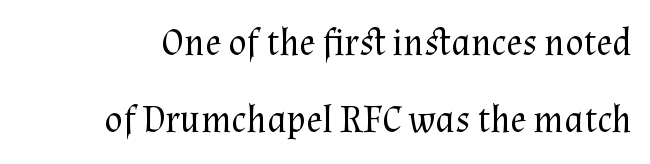
Q: Is the text bold? A: No.
Q: Is the text italic (slanted)? A: No, it is upright.
Q: Is the text underlined? A: No.
Q: Is the spacing between letters normal or unusually wide? A: Normal.
Q: Is the spacing between lines tight, normal or loose? A: Loose.
Q: Width (condensed, normal, or wide)? A: Normal.
Q: Stroke contrast? A: Medium.
Q: x-height? A: Medium.
Q: Monospaced? A: No.
